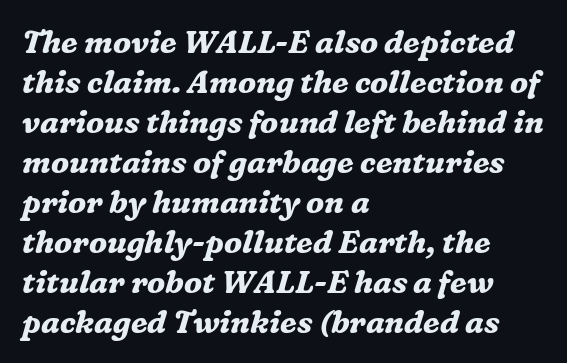
Q: Is the text bold? A: Yes.
Q: Is the text italic (slanted)? A: Yes, it leans right by about 16 degrees.
Q: Is the typeface a serif or a sans-serif typeface? A: Serif.
Q: Is the text underlined? A: No.
Q: How is the paragraph aligned? A: Left-aligned.
Q: Is the spacing between letters normal or unusually wide? A: Normal.
Q: Is the spacing between lines tight, normal or loose? A: Normal.
Q: Width (condensed, normal, or wide)? A: Normal.
Q: Stroke contrast? A: Medium.
Q: x-height? A: Medium.
Q: Monospaced? A: No.
